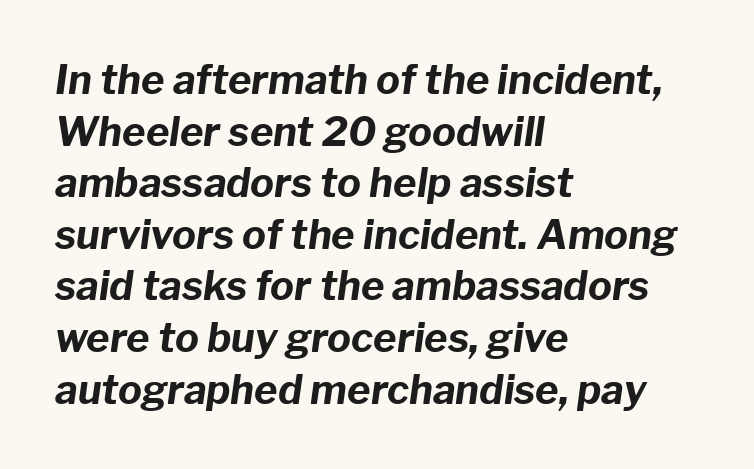
Vertical spacing — default. Do the characters align in a grid? No, the font is proportional. Caption: standard tracking, unaltered. Horizontally, the lines are justified to the leading edge only. A clean baseline with only descenders dipping below it. Is the type slanted? Yes — the strokes lean at a clear angle.
